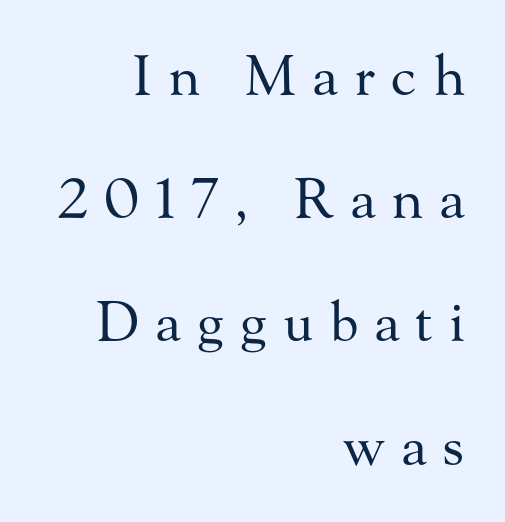
The image shows 55 px regular-weight serif type, upright; set right-aligned, loose line spacing (2.24x), unusually wide letter spacing (+0.29 em), not underlined; medium stroke contrast and a small x-height.
